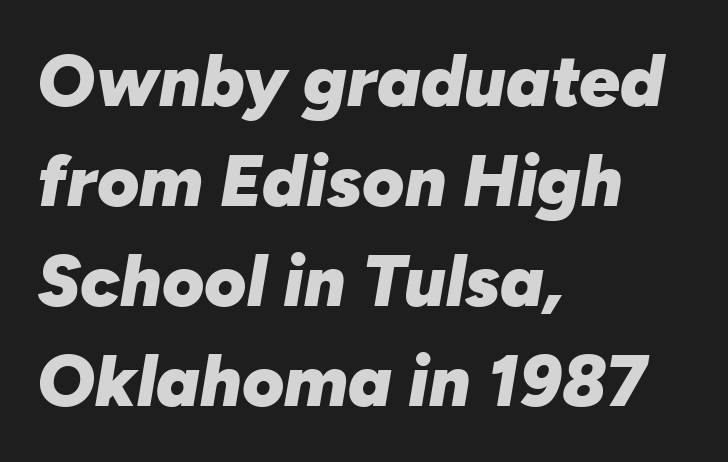
The image shows 72 px heavy type, italic (leaning right); set left-aligned, normal line spacing (1.39x), normal letter spacing, not underlined; low stroke contrast and a medium x-height.
